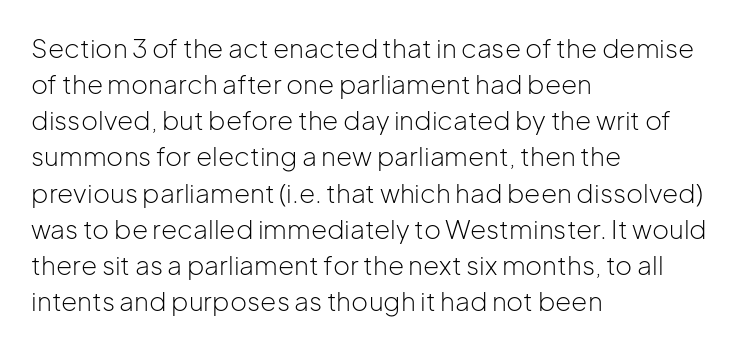
{"italic": "no", "bold": "no", "underline": "no", "align": "left", "line_spacing": "normal", "line_spacing_ratio": 1.39, "letter_spacing": "normal", "letter_spacing_em": 0.0, "glyph_px": 26}
